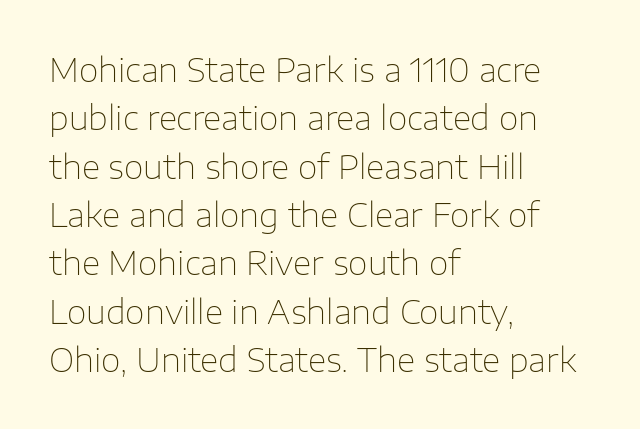
The specimen reads as upright at a glance. Successive baselines arrive at the customary interval. The face used here is proportionally spaced, like ordinary book or web type. I'd call this a sans setting — the letters go barefoot. Observe the ordinary spacing: letters are neighbours, not strangers. Visually the block forms a straight wall on the left and a jagged coastline on the right.
